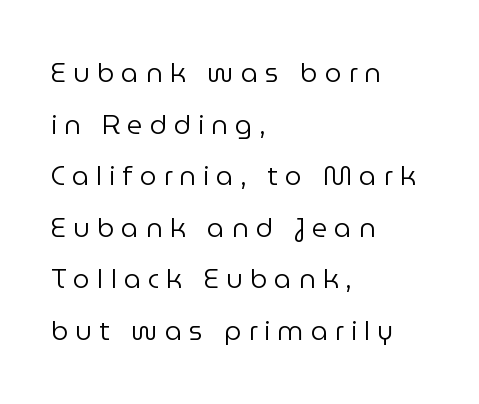
Q: Is the text bold? A: No.
Q: Is the text italic (slanted)? A: No, it is upright.
Q: Is the text underlined? A: No.
Q: How is the paragraph aligned? A: Left-aligned.
Q: Is the spacing between letters normal or unusually wide? A: Unusually wide.
Q: Is the spacing between lines tight, normal or loose? A: Loose.
